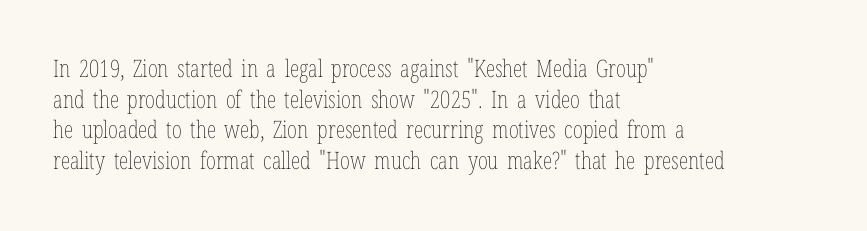
Q: Is the text bold? A: No.
Q: Is the text italic (slanted)? A: No, it is upright.
Q: Is the text underlined? A: No.
Q: How is the paragraph aligned? A: Left-aligned.
Q: Is the spacing between letters normal or unusually wide? A: Normal.
Q: Is the spacing between lines tight, normal or loose? A: Normal.
